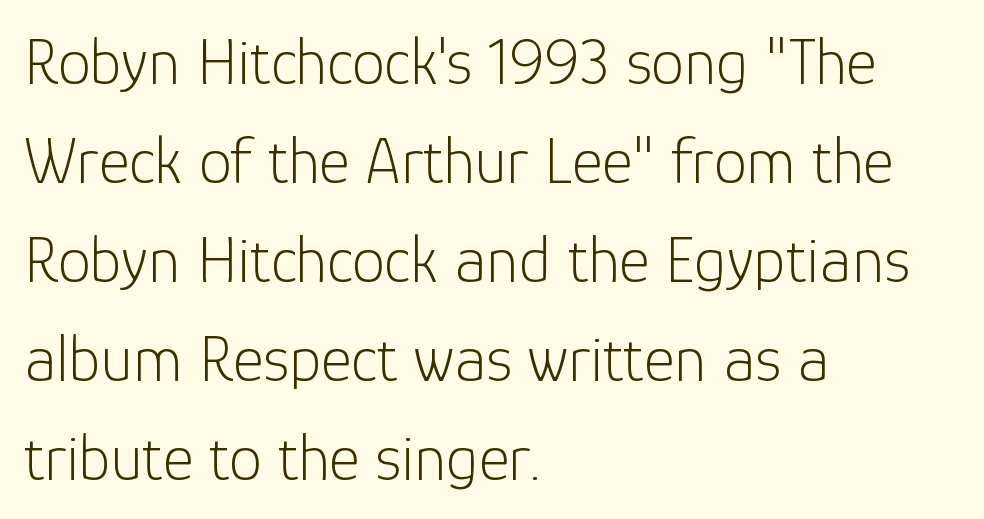
The image shows 66 px light sans-serif type, upright; set left-aligned, normal line spacing (1.5x), normal letter spacing, not underlined; low stroke contrast and a medium x-height.
